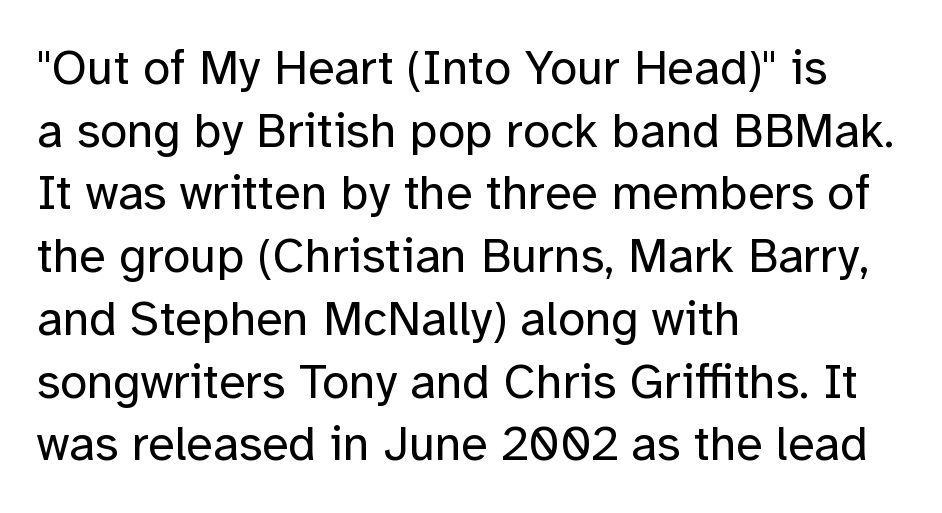
The image shows 49 px regular-weight sans-serif type, upright; set left-aligned, normal line spacing (1.28x), normal letter spacing, not underlined; low stroke contrast and a medium x-height.
